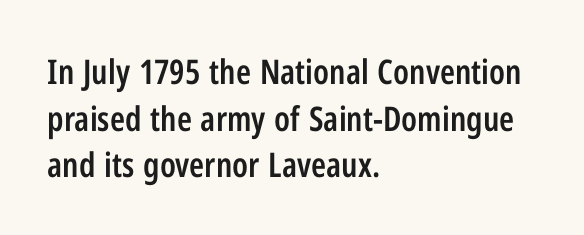
{"serif": "no", "italic": "no", "bold": "semi", "weight": "semibold", "width": "condensed", "stroke_contrast": "low", "x_height": "medium", "monospaced": "no", "underline": "no", "align": "left", "line_spacing": "normal", "line_spacing_ratio": 1.37, "letter_spacing": "normal", "letter_spacing_em": 0.0, "glyph_px": 34}
